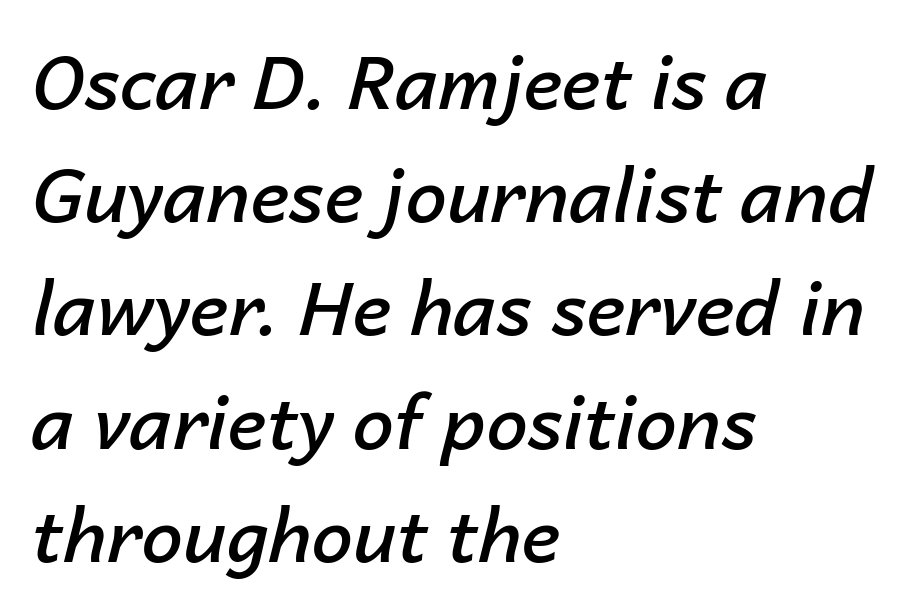
Q: Is the text bold? A: Semi-bold.
Q: Is the text italic (slanted)? A: Yes, it leans right by about 14 degrees.
Q: Is the text underlined? A: No.
Q: How is the paragraph aligned? A: Left-aligned.
Q: Is the spacing between letters normal or unusually wide? A: Normal.
Q: Is the spacing between lines tight, normal or loose? A: Normal.
Q: Width (condensed, normal, or wide)? A: Normal.
Q: Stroke contrast? A: Low.
Q: x-height? A: Medium.
Q: Monospaced? A: No.
